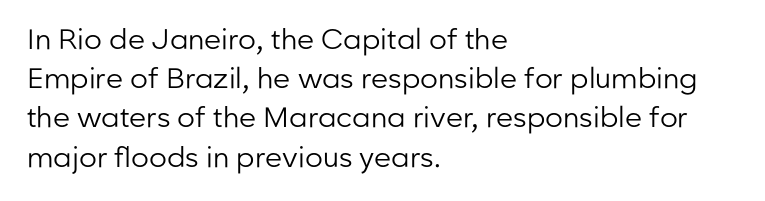
The image shows 28 px regular-weight sans-serif type, upright; set left-aligned, normal line spacing (1.4x), normal letter spacing, not underlined; low stroke contrast and a medium x-height.
